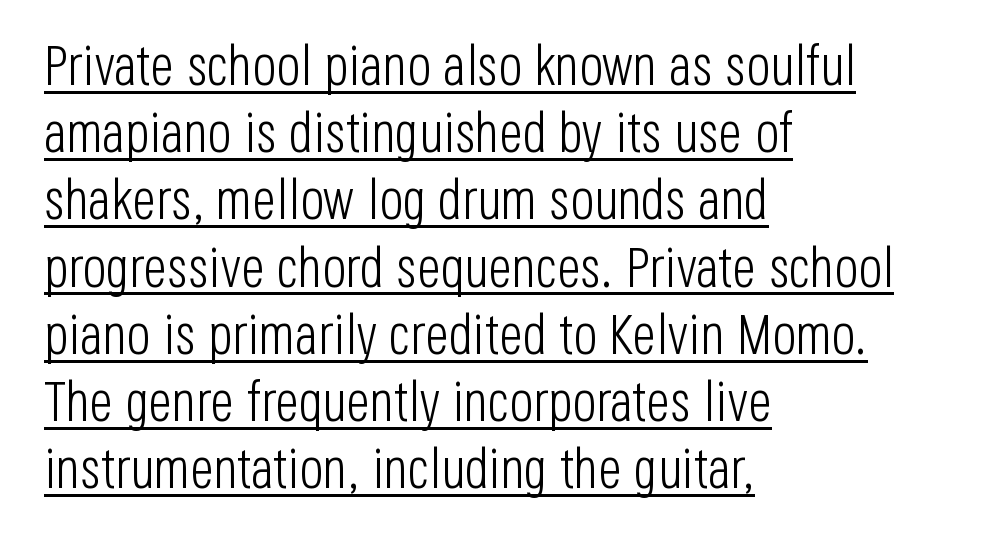
The image shows 56 px light, condensed sans-serif type, upright; set left-aligned, line spacing 1.2x, normal letter spacing, underlined; low stroke contrast and a large x-height.
